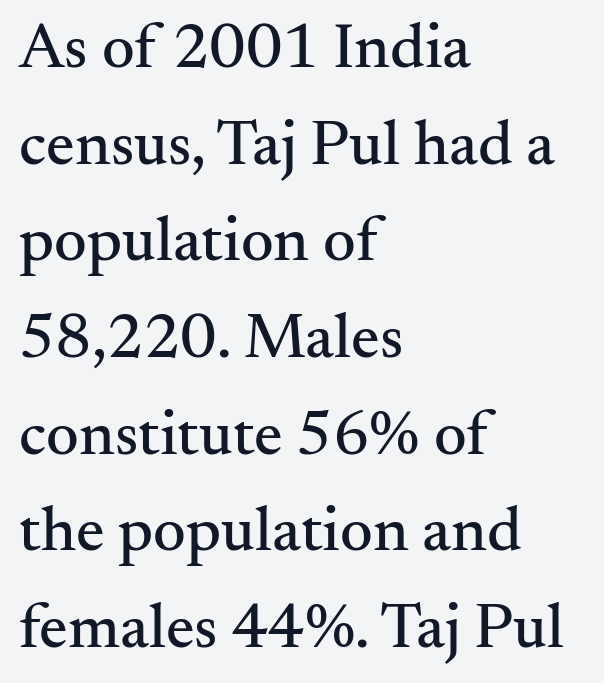
No extra tracking has been applied to these lines. These lines were composed using upright roman letters. Is this a fixed-width face? No — the glyphs have proportional, varying widths. The designer went with a serif here, giving each stem small feet. Quick note: interline space is typical.
